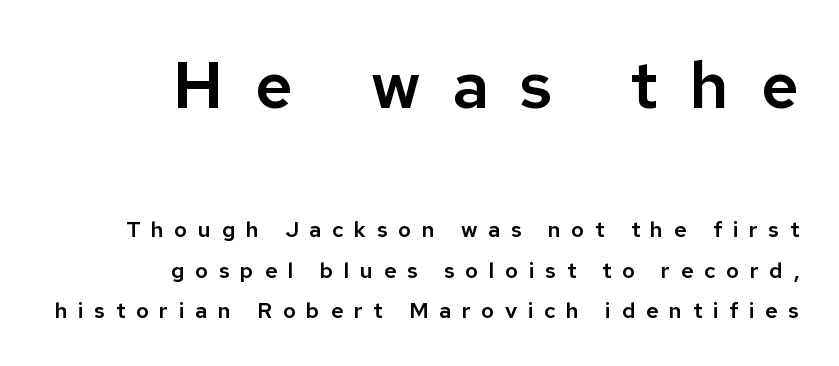
The designer gave the opening block more size than the closing block. Each letter keeps its own natural width here, so spacing adapts to shape. You can tell it's not italic because the verticals are truly vertical. The paragraph shown leans on its right margin. No word sits above an underline.
